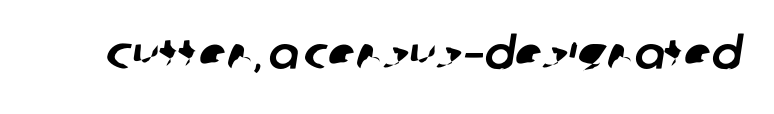
No feet cap the strokes, marking this as sans-serif type. The foot of each line stays bare and open. The letters sit at their default tracking, neither squeezed nor spread. Each letter keeps its own natural width here, so spacing adapts to shape.
